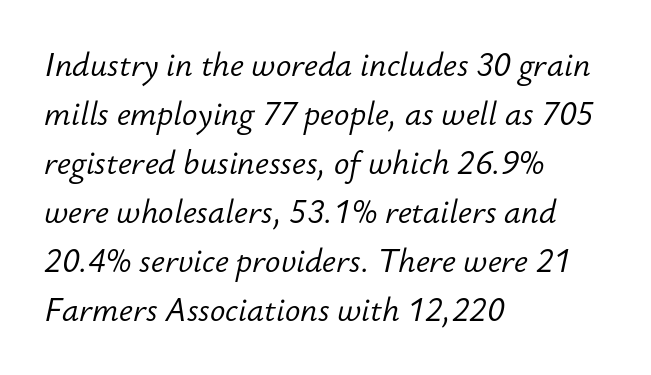
The image shows 32 px light type, italic (leaning right); set left-aligned, normal line spacing (1.53x), normal letter spacing, not underlined; low stroke contrast and a small x-height.
